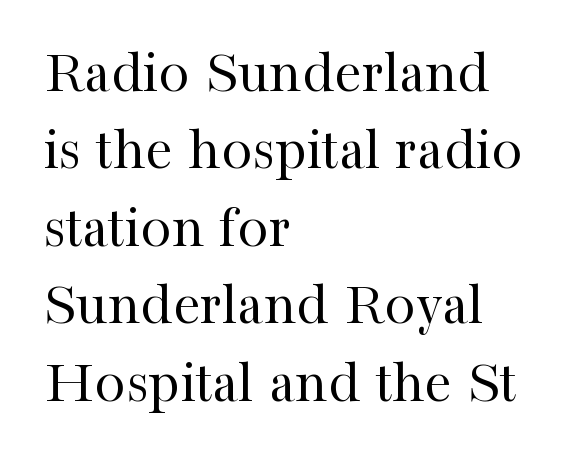
Q: Is the text bold? A: No.
Q: Is the text italic (slanted)? A: No, it is upright.
Q: Is the typeface a serif or a sans-serif typeface? A: Serif.
Q: Is the text underlined? A: No.
Q: How is the paragraph aligned? A: Left-aligned.
Q: Is the spacing between letters normal or unusually wide? A: Normal.
Q: Is the spacing between lines tight, normal or loose? A: Normal.
Q: Width (condensed, normal, or wide)? A: Normal.
Q: Stroke contrast? A: High.
Q: x-height? A: Medium.
Q: Monospaced? A: No.
